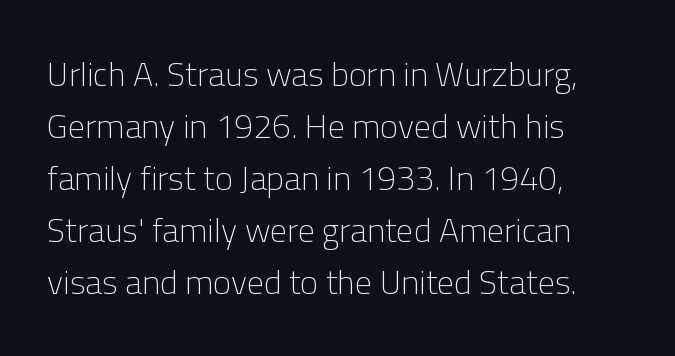
The image shows 34 px light sans-serif type, upright; set left-aligned, normal line spacing (1.53x), normal letter spacing, not underlined; low stroke contrast and a medium x-height.
